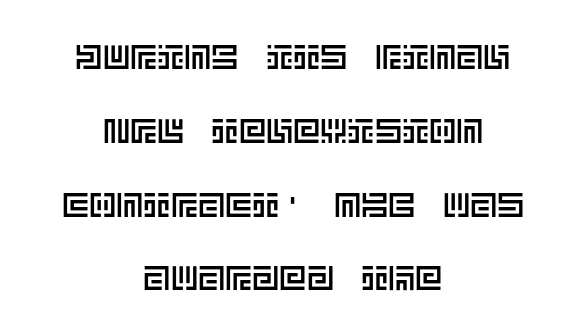
Characters follow at the spacing the type designer built in. This sample is center-justified, so both line endings float freely. This block would shrink considerably if given ordinary leading; it's expanded now. Underline: absent.
